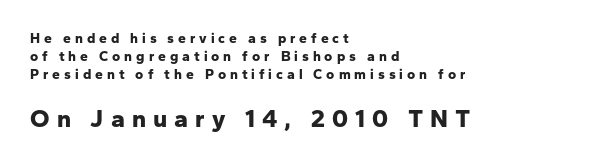
Q: Is the text bold? A: Yes.
Q: Is the text italic (slanted)? A: No, it is upright.
Q: Is the text underlined? A: No.
Q: How is the paragraph aligned? A: Left-aligned.
Q: Is the spacing between letters normal or unusually wide? A: Unusually wide.
Q: Is the spacing between lines tight, normal or loose? A: Normal.
Q: Which block of text is set in a larger size, the first (top) or the second (bottom)? A: The second (bottom) one.
